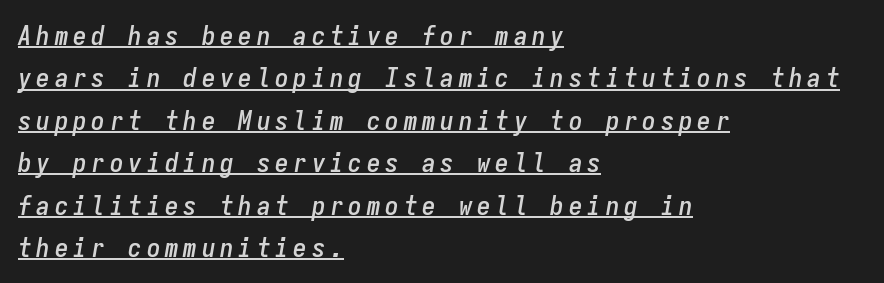
Q: Is the text italic (slanted)? A: Yes, it leans right by about 9 degrees.
Q: Is the text underlined? A: Yes.
Q: How is the paragraph aligned? A: Left-aligned.
Q: Is the spacing between lines tight, normal or loose? A: Normal.
